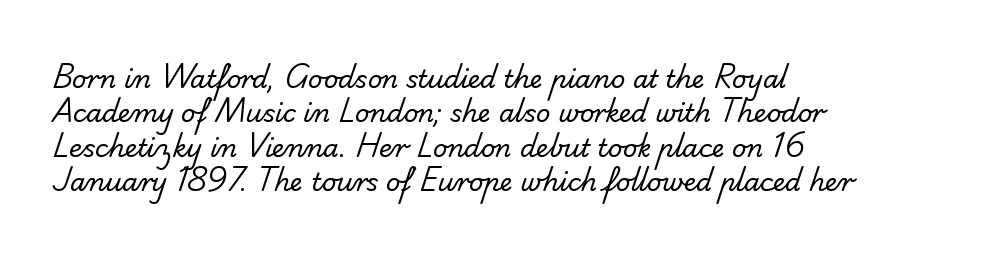
Q: Is the text bold? A: No.
Q: Is the text underlined? A: No.
Q: How is the paragraph aligned? A: Left-aligned.
Q: Is the spacing between letters normal or unusually wide? A: Normal.
Q: Is the spacing between lines tight, normal or loose? A: Normal.
